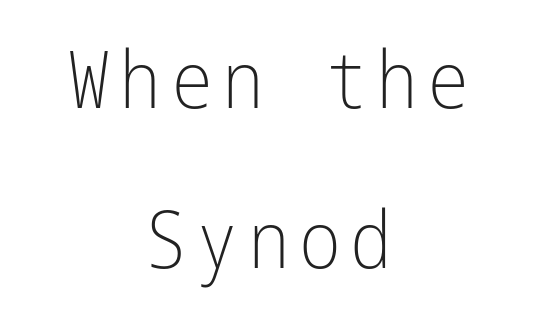
{"serif": "no", "italic": "no", "bold": "no", "weight": "light", "width": "condensed", "stroke_contrast": "low", "x_height": "medium", "underline": "no", "align": "center", "line_spacing": "loose", "line_spacing_ratio": 2.02, "glyph_px": 79}
